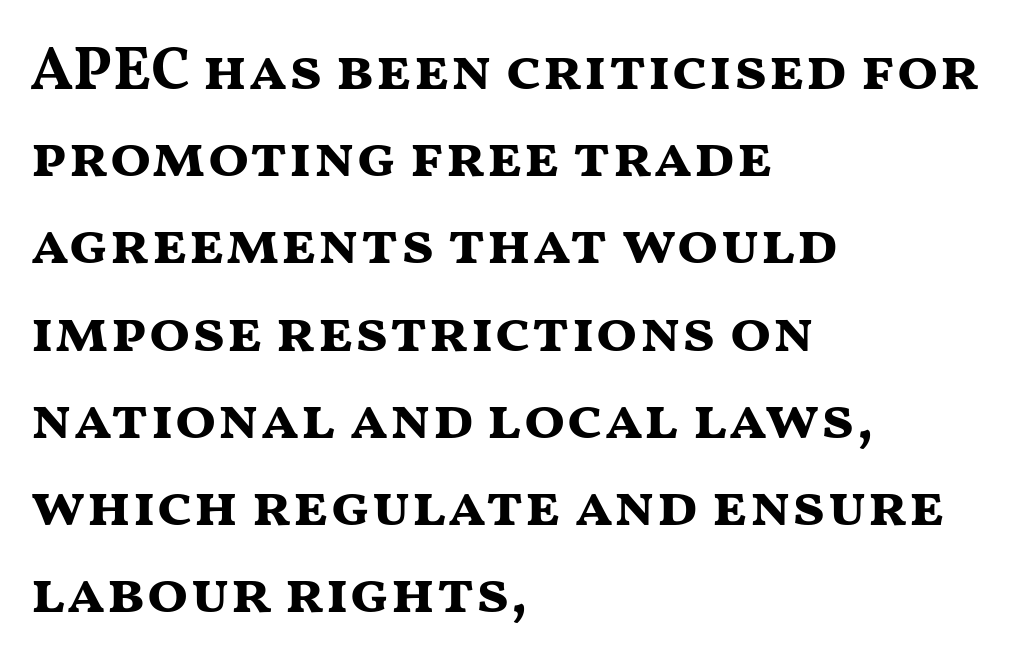
The type is set solid horizontally, with unmodified tracking. Varying glyph widths throughout — classic text-font behaviour. Vertically, the passage feels balanced, rows spaced as you'd expect. Casual observation: everything's shoved over to the left. No feet cap the strokes, marking this as sans-serif type. Quick note: not italic, upright.
